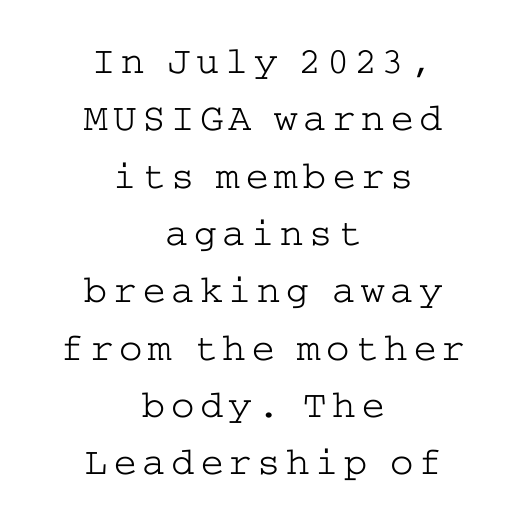
The image shows 39 px light, wide serif type, upright; set centered, normal line spacing (1.47x), not underlined; low stroke contrast and a medium x-height.
